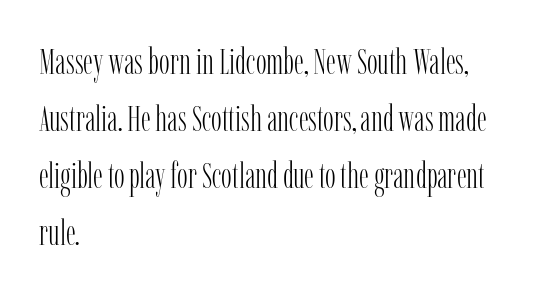
{"serif": "yes", "italic": "no", "bold": "no", "weight": "light", "width": "condensed", "stroke_contrast": "low", "x_height": "medium", "monospaced": "no", "underline": "no", "align": "left", "line_spacing": "normal", "line_spacing_ratio": 1.58, "letter_spacing": "normal", "letter_spacing_em": 0.0, "glyph_px": 36}
